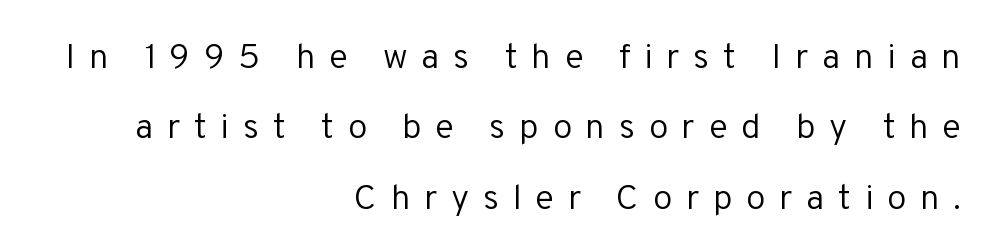
These lines are rendered in a variable-pitch font. Letters have the restrained weight of plain body copy at most. Letter spacing: wide. Posture: straight, roman, zero tilt. The designer went with a sans here, leaving each stem footless. This block would shrink considerably if given ordinary leading; it's expanded now.
